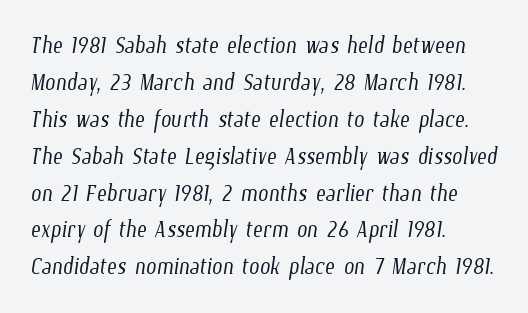
Q: Is the text bold? A: No.
Q: Is the text underlined? A: No.
Q: How is the paragraph aligned? A: Left-aligned.
Q: Is the spacing between letters normal or unusually wide? A: Normal.
Q: Width (condensed, normal, or wide)? A: Condensed.
Q: Stroke contrast? A: Low.
Q: x-height? A: Medium.
Q: Monospaced? A: No.
